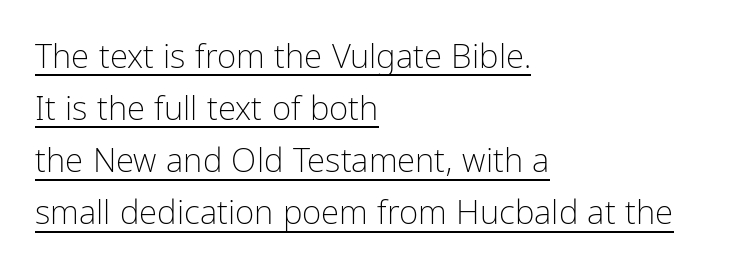
{"serif": "no", "italic": "no", "bold": "no", "weight": "light", "width": "condensed", "stroke_contrast": "low", "x_height": "medium", "monospaced": "no", "underline": "yes", "align": "left", "line_spacing": "normal", "line_spacing_ratio": 1.58, "letter_spacing": "normal", "letter_spacing_em": 0.0, "glyph_px": 33}
